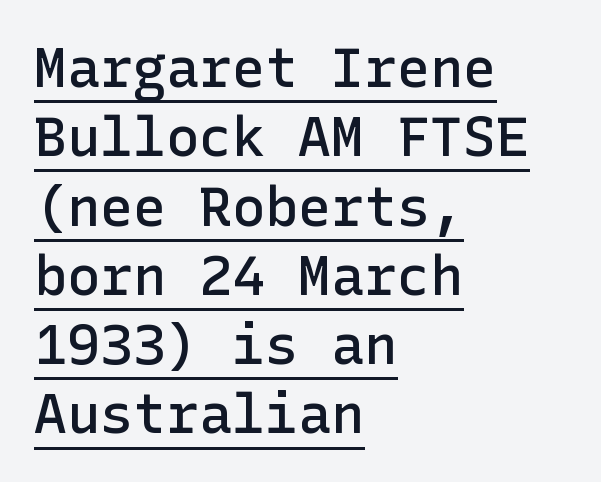
Q: Is the text bold? A: Semi-bold.
Q: Is the text italic (slanted)? A: No, it is upright.
Q: Is the typeface a serif or a sans-serif typeface? A: Sans-serif.
Q: Is the text underlined? A: Yes.
Q: How is the paragraph aligned? A: Left-aligned.
Q: Is the spacing between letters normal or unusually wide? A: Normal.
Q: Is the spacing between lines tight, normal or loose? A: Normal.
Q: Width (condensed, normal, or wide)? A: Normal.
Q: Stroke contrast? A: Low.
Q: x-height? A: Medium.
